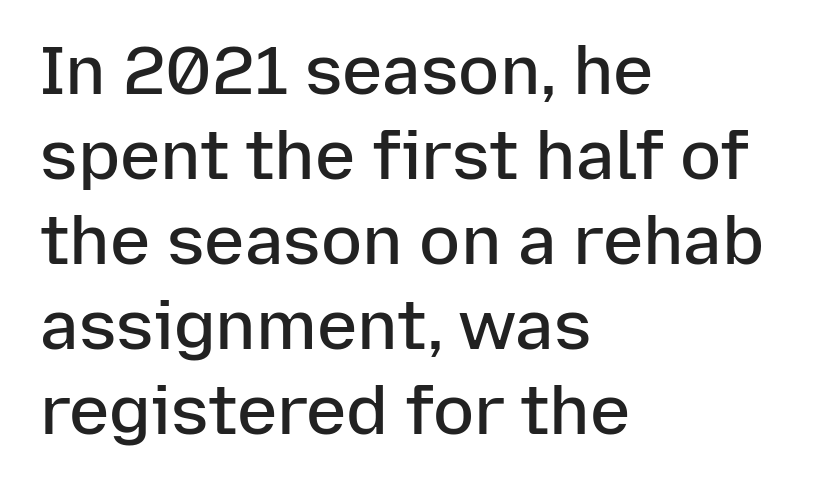
The type is set solid horizontally, with unmodified tracking. Horizontal alignment here is leftward, the default for most running prose. The space beneath each line is pristine and unruled. Think of a printed novel: that variable character pitch is what you see here. Evenly set lines give the paragraph a standard silhouette.
